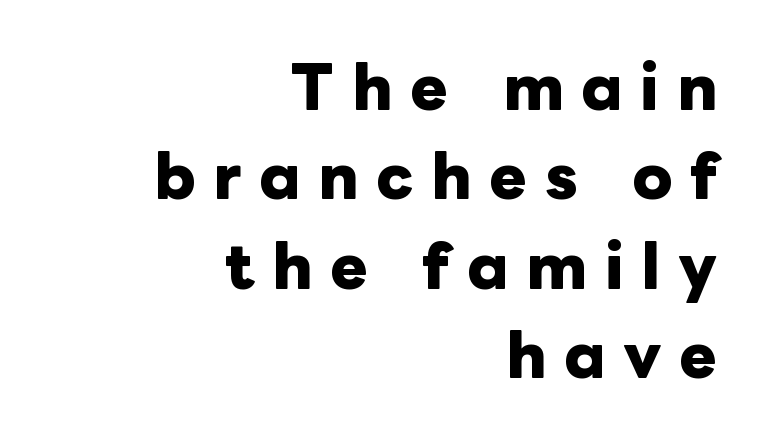
Q: Is the text bold? A: Yes.
Q: Is the text italic (slanted)? A: No, it is upright.
Q: Is the text underlined? A: No.
Q: How is the paragraph aligned? A: Right-aligned.
Q: Is the spacing between letters normal or unusually wide? A: Unusually wide.
Q: Is the spacing between lines tight, normal or loose? A: Normal.
Q: Width (condensed, normal, or wide)? A: Normal.
Q: Stroke contrast? A: Low.
Q: x-height? A: Medium.
Q: Monospaced? A: No.
